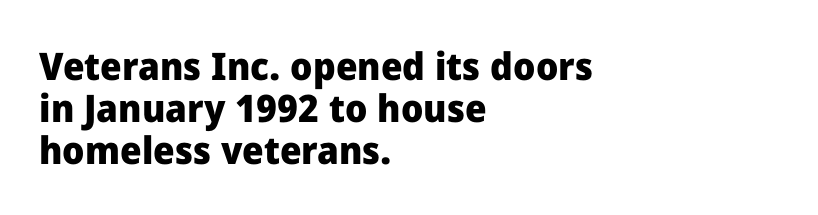
{"serif": "no", "italic": "no", "bold": "yes", "weight": "heavy", "width": "normal", "stroke_contrast": "low", "x_height": "medium", "monospaced": "no", "underline": "no", "align": "left", "line_spacing": "tight", "line_spacing_ratio": 1.1, "letter_spacing": "normal", "letter_spacing_em": 0.0, "glyph_px": 38}
